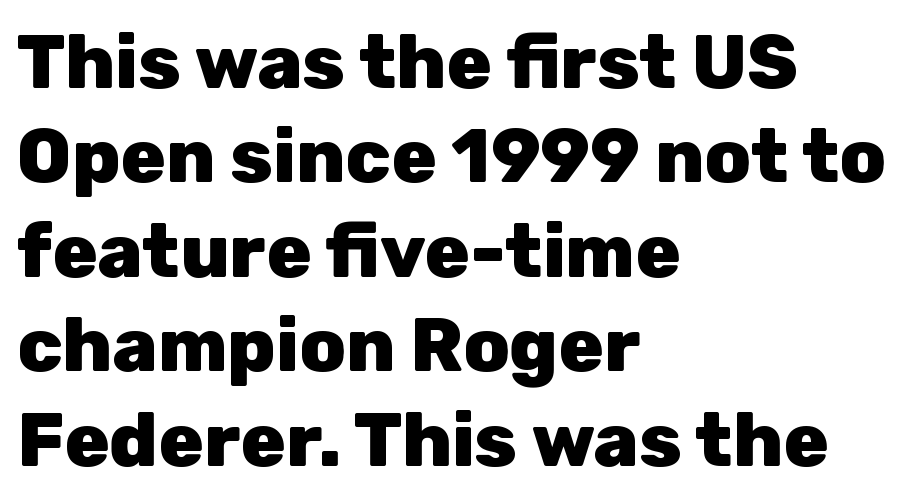
Q: Is the text bold? A: Yes.
Q: Is the text italic (slanted)? A: No, it is upright.
Q: Is the typeface a serif or a sans-serif typeface? A: Sans-serif.
Q: Is the text underlined? A: No.
Q: How is the paragraph aligned? A: Left-aligned.
Q: Is the spacing between letters normal or unusually wide? A: Normal.
Q: Is the spacing between lines tight, normal or loose? A: Normal.
Q: Width (condensed, normal, or wide)? A: Normal.
Q: Stroke contrast? A: Low.
Q: x-height? A: Medium.
Q: Monospaced? A: No.
